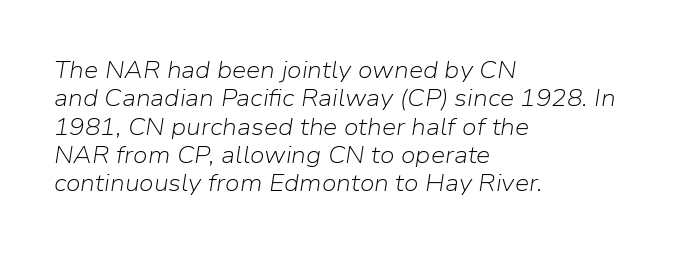
{"italic": "yes", "lean": "right", "slant_degrees": 9, "bold": "no", "underline": "no", "align": "left", "line_spacing_ratio": 1.23, "letter_spacing": "normal", "letter_spacing_em": 0.0, "glyph_px": 23}
